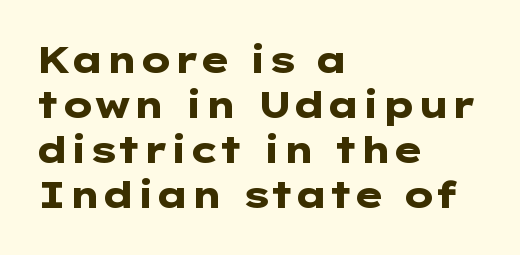
Q: Is the text bold? A: Yes.
Q: Is the text italic (slanted)? A: No, it is upright.
Q: Is the typeface a serif or a sans-serif typeface? A: Sans-serif.
Q: Is the text underlined? A: No.
Q: How is the paragraph aligned? A: Left-aligned.
Q: Is the spacing between letters normal or unusually wide? A: Normal.
Q: Width (condensed, normal, or wide)? A: Wide.
Q: Stroke contrast? A: Low.
Q: x-height? A: Medium.
